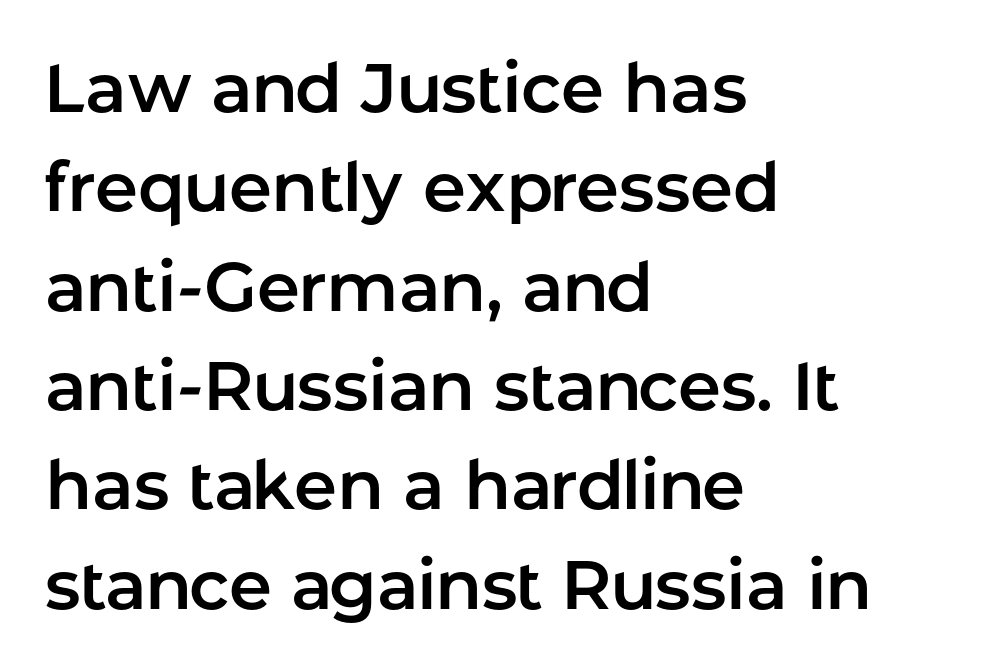
Q: Is the text italic (slanted)? A: No, it is upright.
Q: Is the typeface a serif or a sans-serif typeface? A: Sans-serif.
Q: Is the text underlined? A: No.
Q: How is the paragraph aligned? A: Left-aligned.
Q: Is the spacing between letters normal or unusually wide? A: Normal.
Q: Is the spacing between lines tight, normal or loose? A: Normal.
Q: Width (condensed, normal, or wide)? A: Normal.
Q: Stroke contrast? A: Low.
Q: x-height? A: Medium.
Q: Monospaced? A: No.
